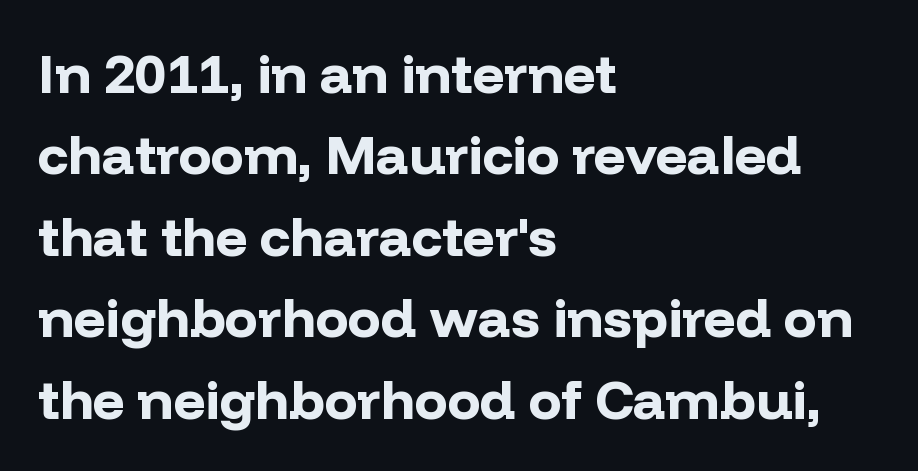
{"serif": "no", "italic": "no", "bold": "yes", "weight": "bold", "width": "normal", "stroke_contrast": "low", "x_height": "medium", "monospaced": "no", "underline": "no", "align": "left", "line_spacing": "normal", "line_spacing_ratio": 1.48, "letter_spacing": "normal", "letter_spacing_em": 0.0, "glyph_px": 55}
